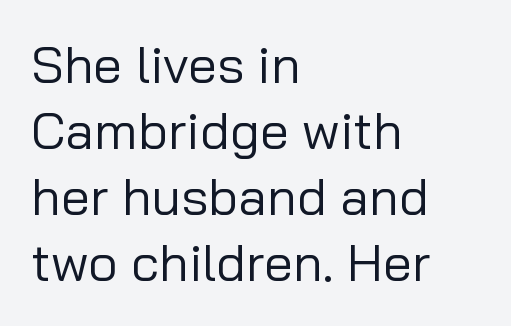
Q: Is the text bold? A: No.
Q: Is the text italic (slanted)? A: No, it is upright.
Q: Is the typeface a serif or a sans-serif typeface? A: Sans-serif.
Q: Is the text underlined? A: No.
Q: How is the paragraph aligned? A: Left-aligned.
Q: Is the spacing between letters normal or unusually wide? A: Normal.
Q: Is the spacing between lines tight, normal or loose? A: Normal.
Q: Width (condensed, normal, or wide)? A: Normal.
Q: Stroke contrast? A: Low.
Q: x-height? A: Medium.
Q: Monospaced? A: No.
